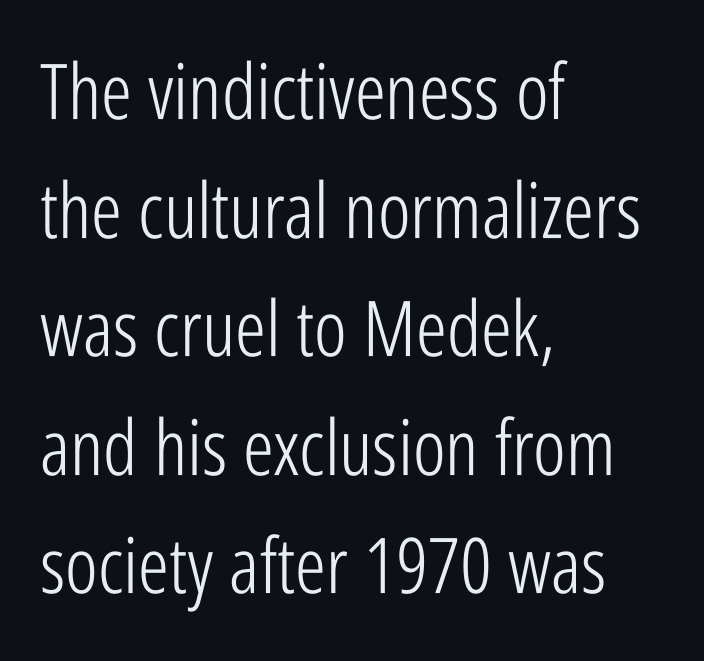
Q: Is the text bold? A: No.
Q: Is the text italic (slanted)? A: No, it is upright.
Q: Is the typeface a serif or a sans-serif typeface? A: Sans-serif.
Q: Is the text underlined? A: No.
Q: How is the paragraph aligned? A: Left-aligned.
Q: Is the spacing between letters normal or unusually wide? A: Normal.
Q: Is the spacing between lines tight, normal or loose? A: Normal.
Q: Width (condensed, normal, or wide)? A: Condensed.
Q: Stroke contrast? A: Low.
Q: x-height? A: Medium.
Q: Monospaced? A: No.
